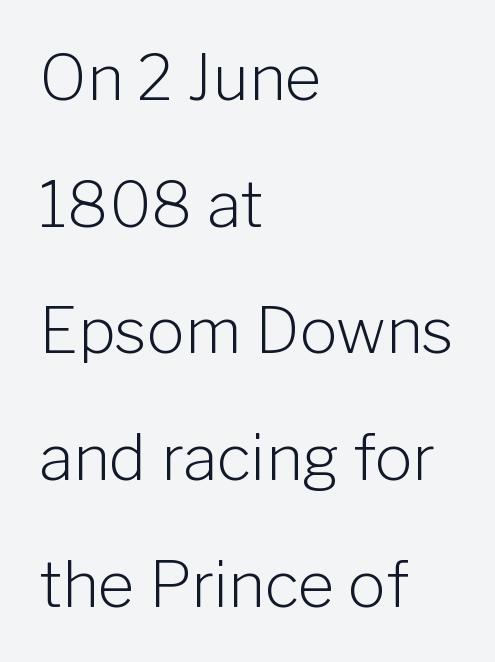
{"serif": "no", "italic": "no", "bold": "no", "weight": "light", "width": "normal", "stroke_contrast": "low", "x_height": "medium", "monospaced": "no", "underline": "no", "align": "left", "line_spacing": "loose", "line_spacing_ratio": 2.01, "letter_spacing": "normal", "letter_spacing_em": 0.0, "glyph_px": 63}
